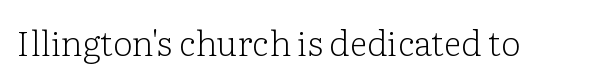
The image shows 35 px light serif type, upright; set normal letter spacing, not underlined; low stroke contrast and a medium x-height.
